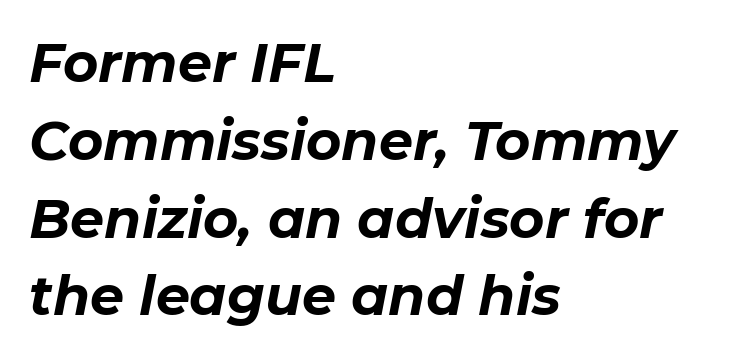
If you measured baseline to baseline, you'd find a middling distance. The text block is weighted toward the left margin, trailing off unevenly rightward. Heavy, bold letterforms. Compared with typical body copy, the letter spacing here is the same. Spacing verdict: proportional, widths tailored to each character.
